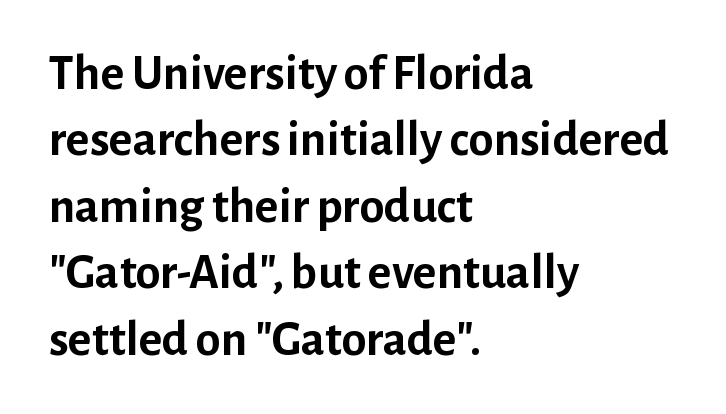
{"serif": "no", "italic": "no", "bold": "yes", "weight": "semibold", "width": "normal", "stroke_contrast": "low", "x_height": "medium", "monospaced": "no", "underline": "no", "align": "left", "line_spacing": "normal", "line_spacing_ratio": 1.33, "letter_spacing": "normal", "letter_spacing_em": 0.0, "glyph_px": 50}
